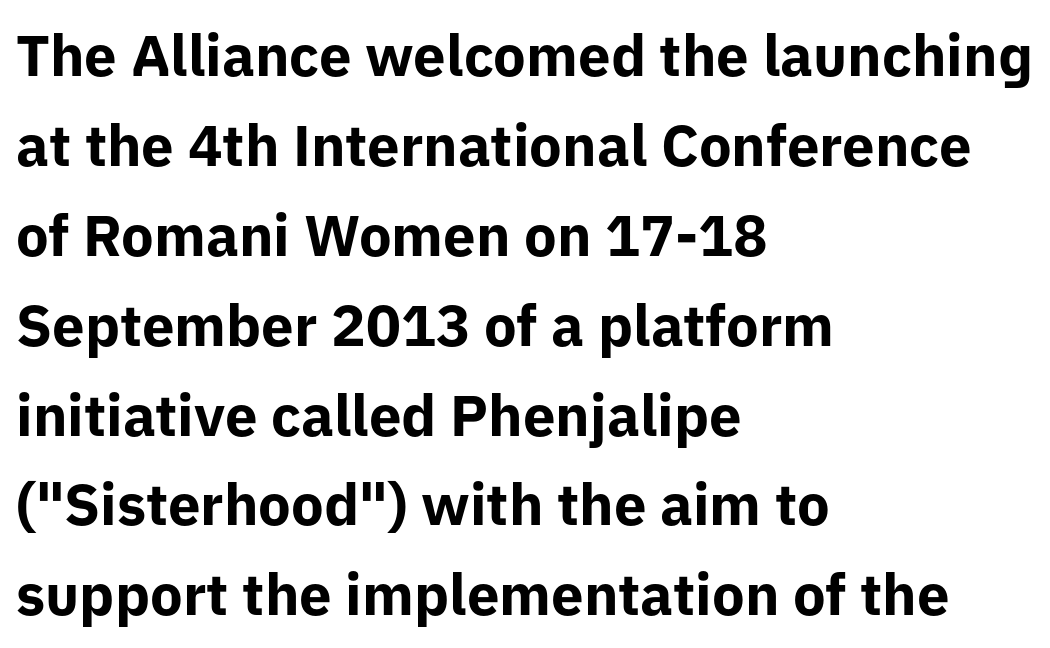
Q: Is the text bold? A: Yes.
Q: Is the text italic (slanted)? A: No, it is upright.
Q: Is the typeface a serif or a sans-serif typeface? A: Sans-serif.
Q: Is the text underlined? A: No.
Q: How is the paragraph aligned? A: Left-aligned.
Q: Is the spacing between letters normal or unusually wide? A: Normal.
Q: Is the spacing between lines tight, normal or loose? A: Normal.
Q: Width (condensed, normal, or wide)? A: Normal.
Q: Stroke contrast? A: Low.
Q: x-height? A: Medium.
Q: Monospaced? A: No.
